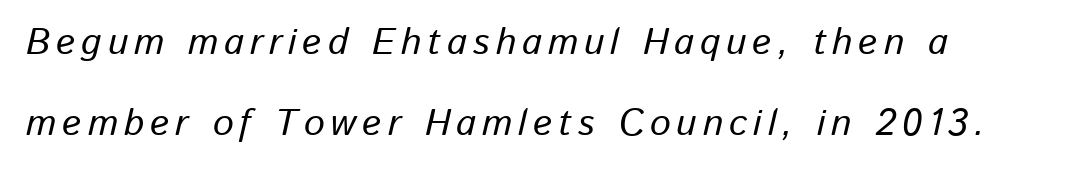
Q: Is the text italic (slanted)? A: Yes, it leans right by about 13 degrees.
Q: Is the text underlined? A: No.
Q: How is the paragraph aligned? A: Left-aligned.
Q: Is the spacing between lines tight, normal or loose? A: Loose.
Q: Width (condensed, normal, or wide)? A: Normal.
Q: Stroke contrast? A: Low.
Q: x-height? A: Medium.
Q: Monospaced? A: No.
